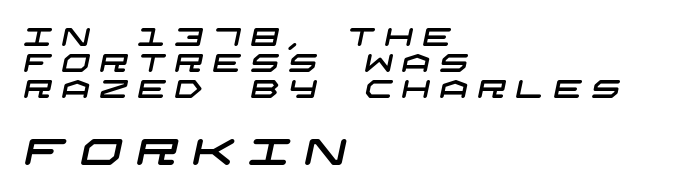
Q: Is the typeface a serif or a sans-serif typeface? A: Sans-serif.
Q: Is the text underlined? A: No.
Q: How is the paragraph aligned? A: Left-aligned.
Q: Is the spacing between letters normal or unusually wide? A: Unusually wide.
Q: Is the spacing between lines tight, normal or loose? A: Tight.
Q: Which block of text is set in a larger size, the first (top) or the second (bottom)? A: The second (bottom) one.
Q: Width (condensed, normal, or wide)? A: Wide.
Q: Stroke contrast? A: Low.
Q: x-height? A: Large.
